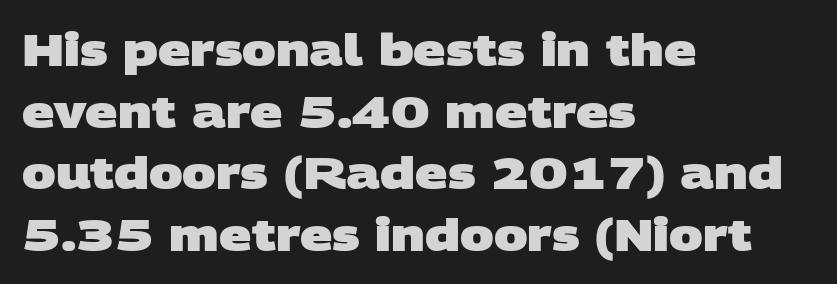
Q: Is the text bold? A: Yes.
Q: Is the typeface a serif or a sans-serif typeface? A: Sans-serif.
Q: Is the text underlined? A: No.
Q: How is the paragraph aligned? A: Left-aligned.
Q: Is the spacing between letters normal or unusually wide? A: Normal.
Q: Is the spacing between lines tight, normal or loose? A: Normal.
Q: Width (condensed, normal, or wide)? A: Wide.
Q: Stroke contrast? A: Low.
Q: x-height? A: Large.
Q: Monospaced? A: No.
